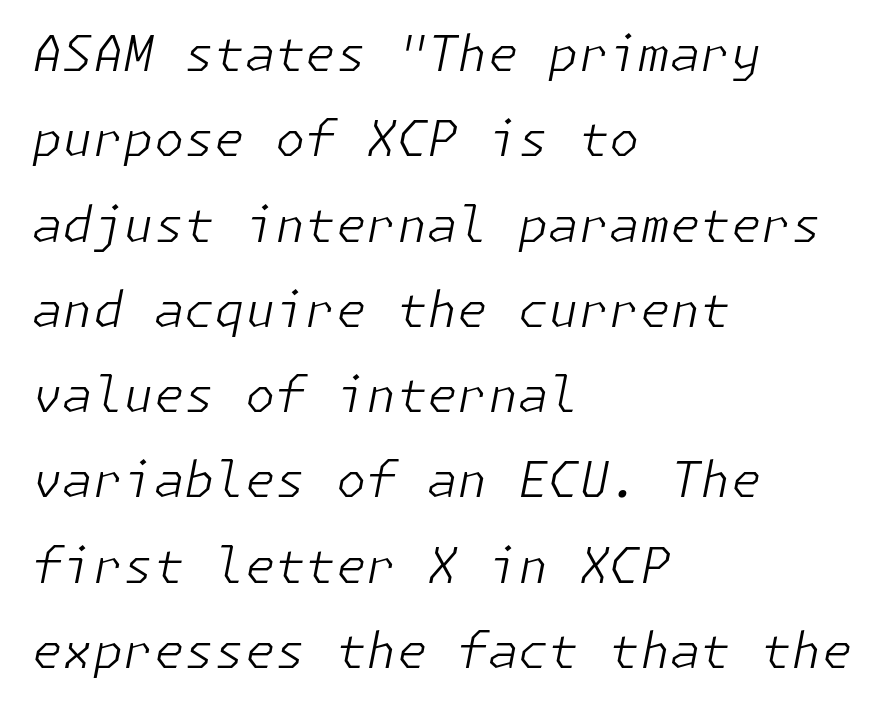
{"italic": "yes", "lean": "right", "slant_degrees": 11, "bold": "no", "weight": "light", "width": "normal", "stroke_contrast": "low", "x_height": "medium", "underline": "no", "align": "left", "line_spacing_ratio": 1.74, "letter_spacing": "normal", "letter_spacing_em": 0.0, "glyph_px": 49}
